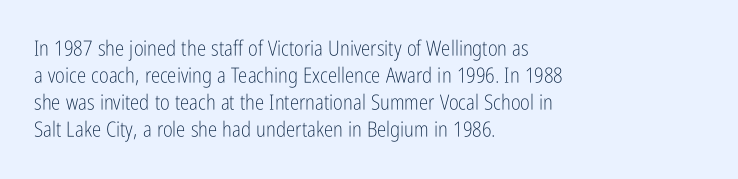
The image shows 21 px text type, upright; set left-aligned, normal line spacing (1.28x), normal letter spacing, not underlined.
